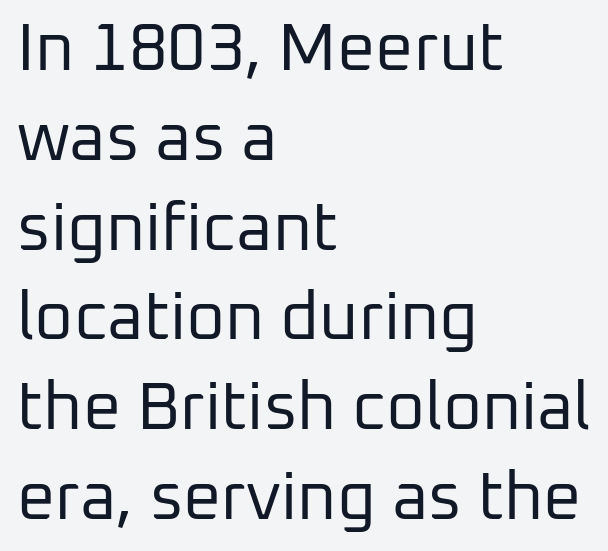
Q: Is the text bold? A: No.
Q: Is the text italic (slanted)? A: No, it is upright.
Q: Is the typeface a serif or a sans-serif typeface? A: Sans-serif.
Q: Is the text underlined? A: No.
Q: How is the paragraph aligned? A: Left-aligned.
Q: Is the spacing between letters normal or unusually wide? A: Normal.
Q: Is the spacing between lines tight, normal or loose? A: Normal.
Q: Width (condensed, normal, or wide)? A: Normal.
Q: Stroke contrast? A: Low.
Q: x-height? A: Medium.
Q: Monospaced? A: No.
